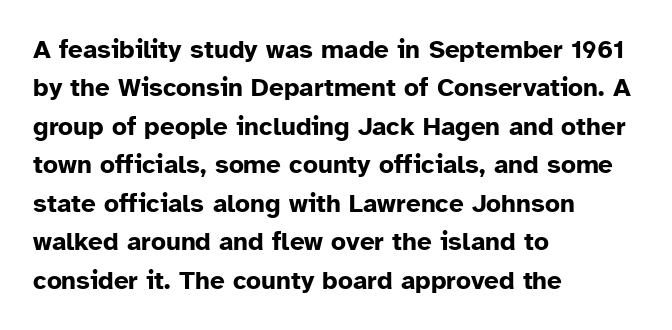
A typesetter would mark this as roman, not italic. Rule under the text: the space is simply empty. Layout note: lines flush left. The designer left line spacing at the default. What weight is shown? A full bold with thick strokes. This sample uses plain, unmodified letter spacing.
